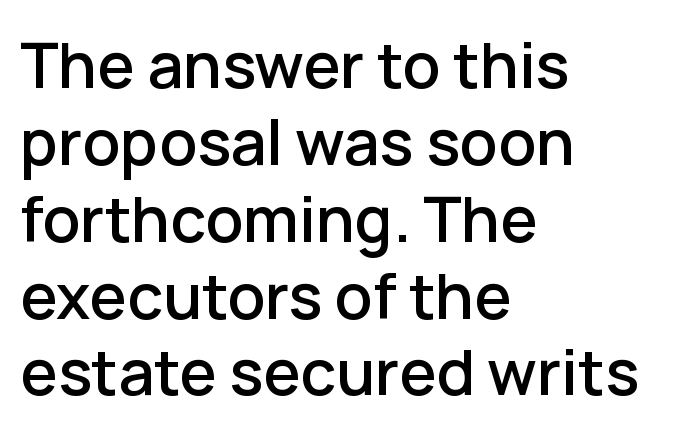
The image shows 63 px sans-serif type, upright; set left-aligned, line spacing 1.22x, normal letter spacing, not underlined; low stroke contrast and a medium x-height.
